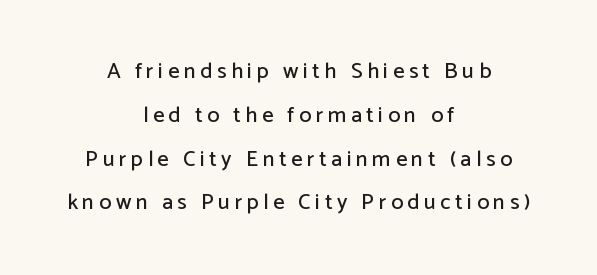
The image shows 22 px text type, upright; set centered, loose line spacing (1.99x), unusually wide letter spacing (+0.21 em), not underlined.
